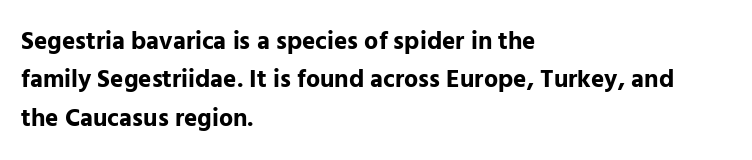
Here the glyphs are tracked normally, forming tight word shapes. Does the weight exceed regular? Yes, all the way to bold. The text block is weighted toward the left margin, trailing off unevenly rightward. Style check: upright. Notice how descenders clear the ascenders below comfortably — that's standard leading. Glance below the letters and you will spot only blank space.
